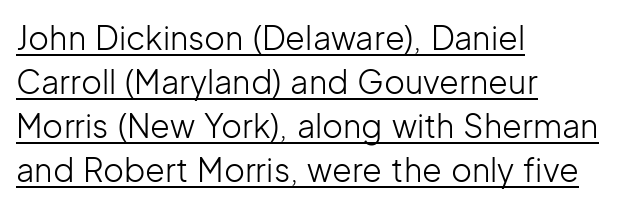
The image shows 32 px light sans-serif type, upright; set left-aligned, normal line spacing (1.37x), normal letter spacing, underlined; low stroke contrast and a medium x-height.
